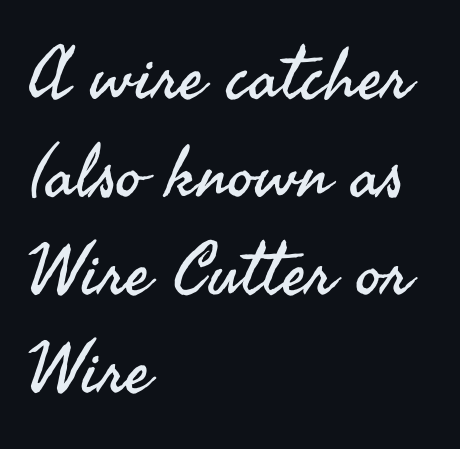
Q: Is the text bold? A: No.
Q: Is the text italic (slanted)? A: Yes.
Q: Is the typeface a serif or a sans-serif typeface? A: Sans-serif.
Q: Is the text underlined? A: No.
Q: How is the paragraph aligned? A: Left-aligned.
Q: Is the spacing between letters normal or unusually wide? A: Normal.
Q: Is the spacing between lines tight, normal or loose? A: Normal.
Q: Width (condensed, normal, or wide)? A: Normal.
Q: Stroke contrast? A: Medium.
Q: x-height? A: Small.
Q: Monospaced? A: No.
